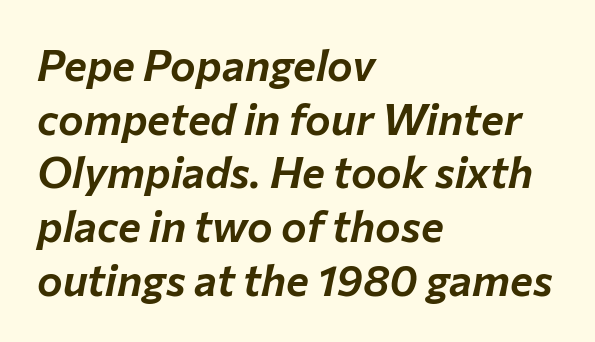
{"italic": "yes", "lean": "right", "slant_degrees": 12, "width": "normal", "stroke_contrast": "low", "x_height": "medium", "monospaced": "no", "underline": "no", "align": "left", "line_spacing": "normal", "line_spacing_ratio": 1.25, "letter_spacing": "normal", "letter_spacing_em": 0.0, "glyph_px": 43}
